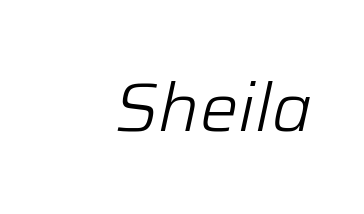
Q: Is the text bold? A: No.
Q: Is the text italic (slanted)? A: Yes, it leans right by about 12 degrees.
Q: Is the text underlined? A: No.
Q: Is the spacing between letters normal or unusually wide? A: Normal.
Q: Width (condensed, normal, or wide)? A: Normal.
Q: Stroke contrast? A: Low.
Q: x-height? A: Medium.
Q: Monospaced? A: No.
